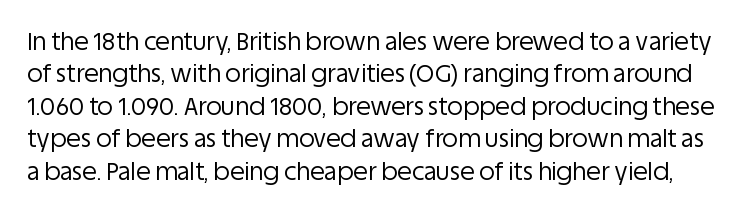
When letters stand straight like this, we call the style roman or upright. Between one letter and the next there's only the usual sliver of space. Summary of vertical rhythm: regular, with standard interline spacing. Glance below the letters and you will spot only blank space. No chunkiness to these letters — they're not bold.
